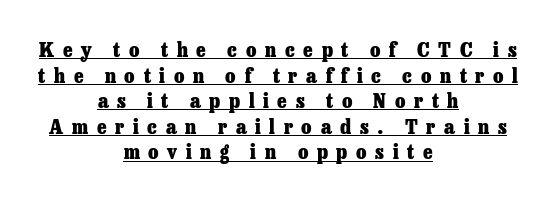
Q: Is the text bold? A: Yes.
Q: Is the text italic (slanted)? A: No, it is upright.
Q: Is the text underlined? A: Yes.
Q: How is the paragraph aligned? A: Centered.
Q: Is the spacing between letters normal or unusually wide? A: Unusually wide.
